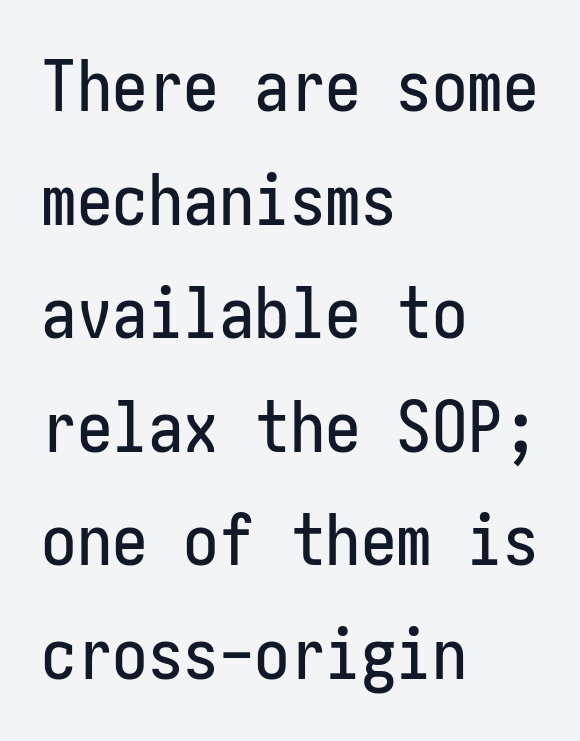
{"serif": "no", "italic": "no", "width": "condensed", "stroke_contrast": "low", "x_height": "medium", "underline": "no", "align": "left", "line_spacing": "normal", "line_spacing_ratio": 1.6, "letter_spacing": "normal", "letter_spacing_em": 0.0, "glyph_px": 71}
